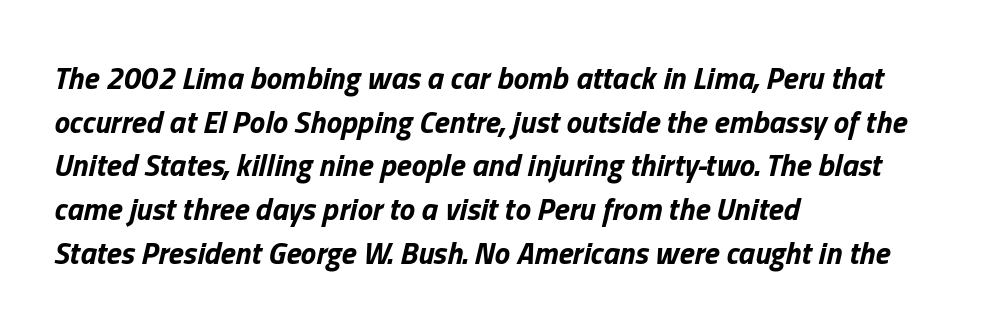
The zone under the glyphs is completely vacant. Italic: yes, the glyphs are oblique. Each line starts at the same left margin while the right side varies. The face used here is proportionally spaced, like ordinary book or web type. Successive baselines arrive at the customary interval. Does extra space separate the letters? No, they use regular spacing.
